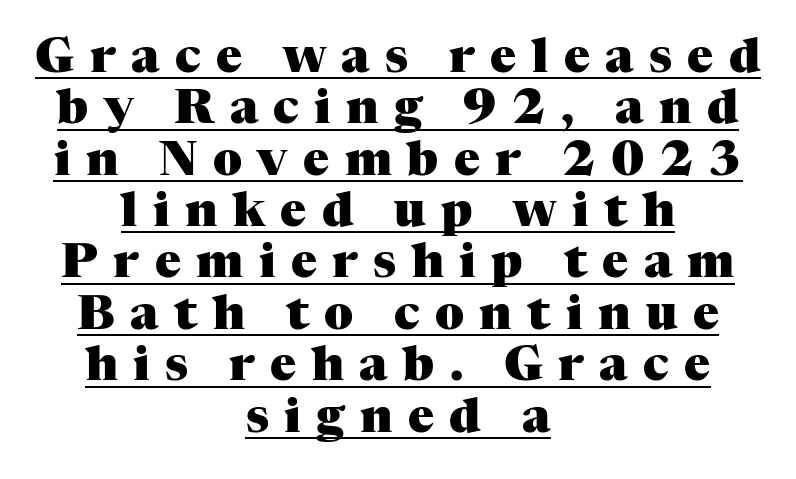
The image shows 48 px heavy serif type, upright; set centered, tight line spacing (1.07x), unusually wide letter spacing (+0.32 em), underlined; medium stroke contrast and a medium x-height.
